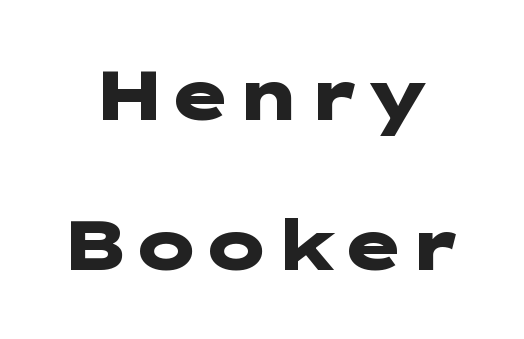
{"serif": "no", "italic": "no", "bold": "yes", "weight": "heavy", "width": "wide", "stroke_contrast": "low", "x_height": "medium", "underline": "no", "line_spacing": "loose", "line_spacing_ratio": 2.17, "letter_spacing": "normal", "letter_spacing_em": 0.0, "glyph_px": 69}
